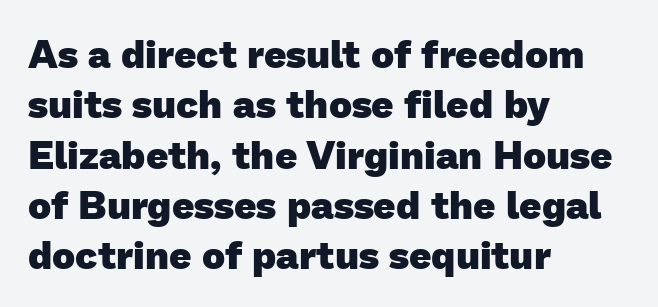
{"serif": "no", "bold": "yes", "weight": "heavy", "width": "normal", "stroke_contrast": "low", "x_height": "medium", "monospaced": "no", "underline": "no", "align": "left", "line_spacing": "normal", "line_spacing_ratio": 1.29, "letter_spacing": "normal", "letter_spacing_em": 0.0, "glyph_px": 39}
